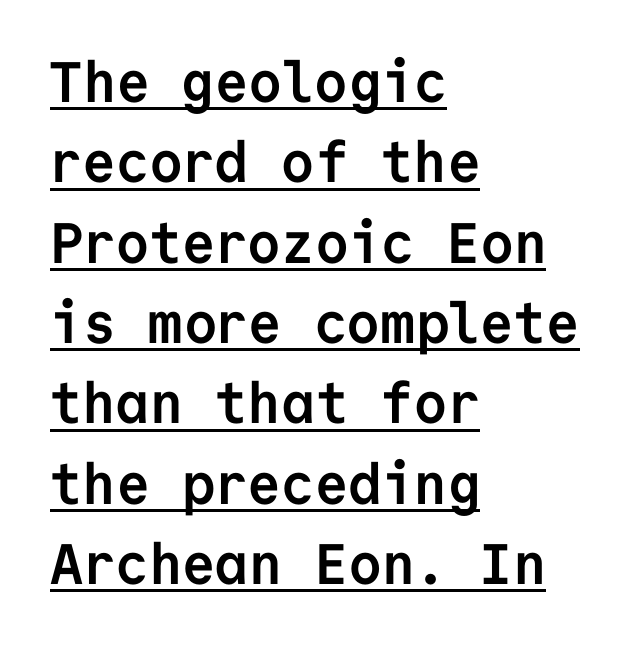
Q: Is the text bold? A: Yes.
Q: Is the text italic (slanted)? A: No, it is upright.
Q: Is the typeface a serif or a sans-serif typeface? A: Sans-serif.
Q: Is the text underlined? A: Yes.
Q: How is the paragraph aligned? A: Left-aligned.
Q: Is the spacing between letters normal or unusually wide? A: Normal.
Q: Is the spacing between lines tight, normal or loose? A: Normal.
Q: Width (condensed, normal, or wide)? A: Normal.
Q: Stroke contrast? A: Low.
Q: x-height? A: Medium.
Q: Monospaced? A: Yes.
